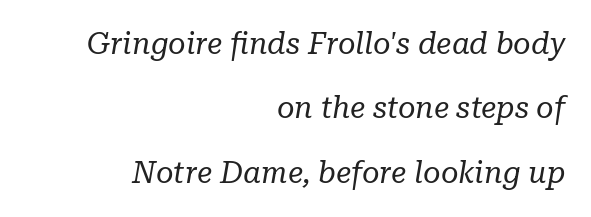
The zone under the glyphs is completely vacant. The line-height multiplier appears high, well above default. Typographically, this falls in the serif category. Ink coverage per letter is moderate at most. This sample uses plain, unmodified letter spacing. Style check: oblique.
